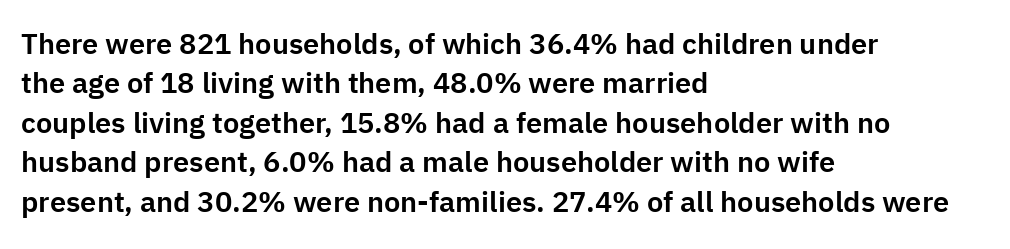
Q: Is the text italic (slanted)? A: No, it is upright.
Q: Is the typeface a serif or a sans-serif typeface? A: Sans-serif.
Q: Is the text underlined? A: No.
Q: How is the paragraph aligned? A: Left-aligned.
Q: Is the spacing between letters normal or unusually wide? A: Normal.
Q: Is the spacing between lines tight, normal or loose? A: Normal.
Q: Width (condensed, normal, or wide)? A: Normal.
Q: Stroke contrast? A: Low.
Q: x-height? A: Medium.
Q: Monospaced? A: No.
